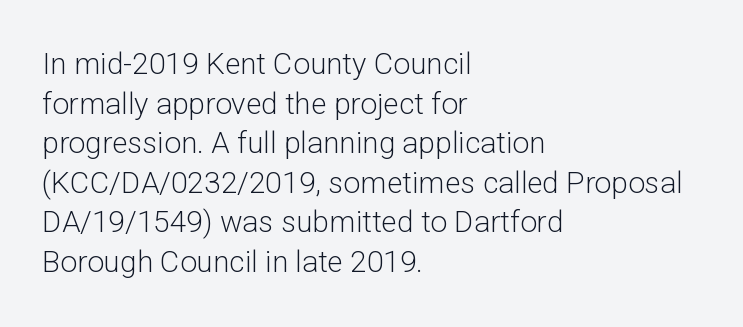
{"serif": "no", "italic": "no", "bold": "no", "weight": "light", "width": "normal", "stroke_contrast": "low", "x_height": "medium", "monospaced": "no", "underline": "no", "align": "left", "line_spacing": "normal", "line_spacing_ratio": 1.32, "letter_spacing": "normal", "letter_spacing_em": 0.0, "glyph_px": 30}
